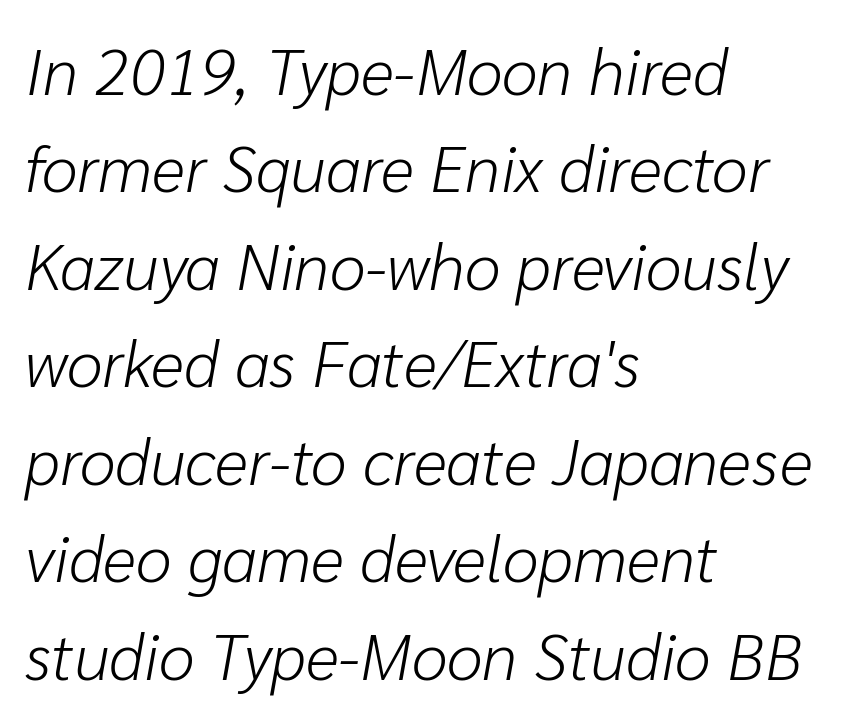
Q: Is the text bold? A: No.
Q: Is the text italic (slanted)? A: Yes, it leans right by about 10 degrees.
Q: Is the text underlined? A: No.
Q: How is the paragraph aligned? A: Left-aligned.
Q: Is the spacing between letters normal or unusually wide? A: Normal.
Q: Is the spacing between lines tight, normal or loose? A: Normal.
Q: Width (condensed, normal, or wide)? A: Normal.
Q: Stroke contrast? A: Low.
Q: x-height? A: Medium.
Q: Monospaced? A: No.
